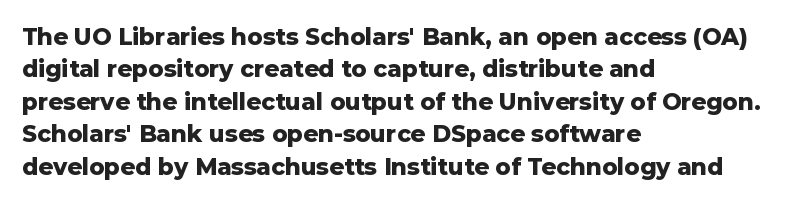
The space directly below the letters is spotless. A dark, heavy texture on the line: the type is bold. Every row of glyphs begins at an identical x-position on the left. Posture: vertical.
